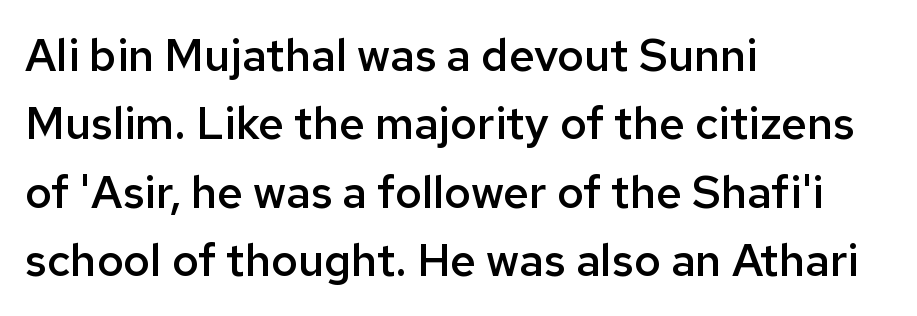
Q: Is the text bold? A: Semi-bold.
Q: Is the text italic (slanted)? A: No, it is upright.
Q: Is the typeface a serif or a sans-serif typeface? A: Sans-serif.
Q: Is the text underlined? A: No.
Q: How is the paragraph aligned? A: Left-aligned.
Q: Is the spacing between letters normal or unusually wide? A: Normal.
Q: Is the spacing between lines tight, normal or loose? A: Normal.
Q: Width (condensed, normal, or wide)? A: Normal.
Q: Stroke contrast? A: Low.
Q: x-height? A: Medium.
Q: Monospaced? A: No.
